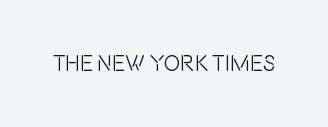
The image shows 22 px text type, upright; set normal letter spacing, not underlined.
